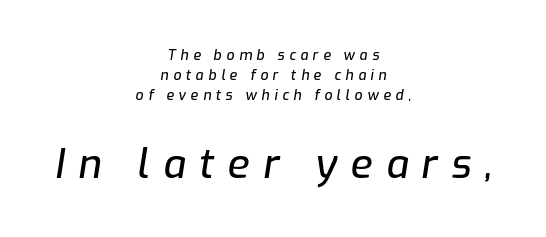
{"italic": "yes", "lean": "right", "slant_degrees": 9, "width": "normal", "stroke_contrast": "low", "x_height": "medium", "monospaced": "no", "underline": "no", "align": "center", "line_spacing": "normal", "line_spacing_ratio": 1.42, "letter_spacing": "wide", "letter_spacing_em": 0.33, "larger_block": "second", "size_ratio": 2.86, "glyph_px": 40}
